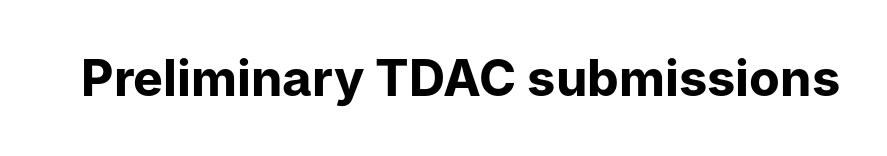
The image shows 50 px bold sans-serif type, upright; set normal letter spacing, not underlined; low stroke contrast and a medium x-height.
